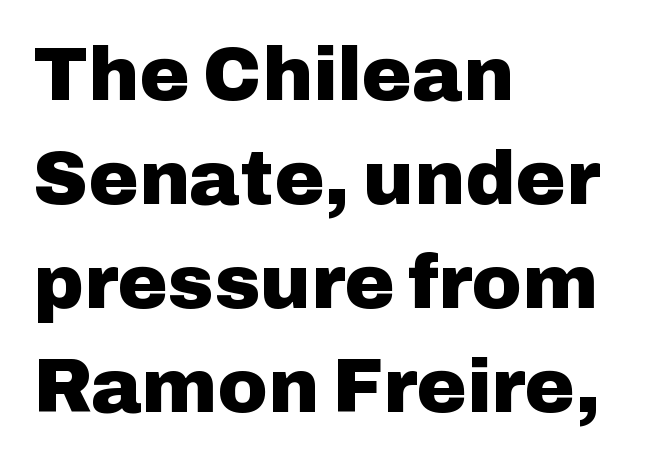
The image shows 76 px heavy sans-serif type, upright; set left-aligned, normal line spacing (1.37x), normal letter spacing, not underlined; low stroke contrast and a medium x-height.
